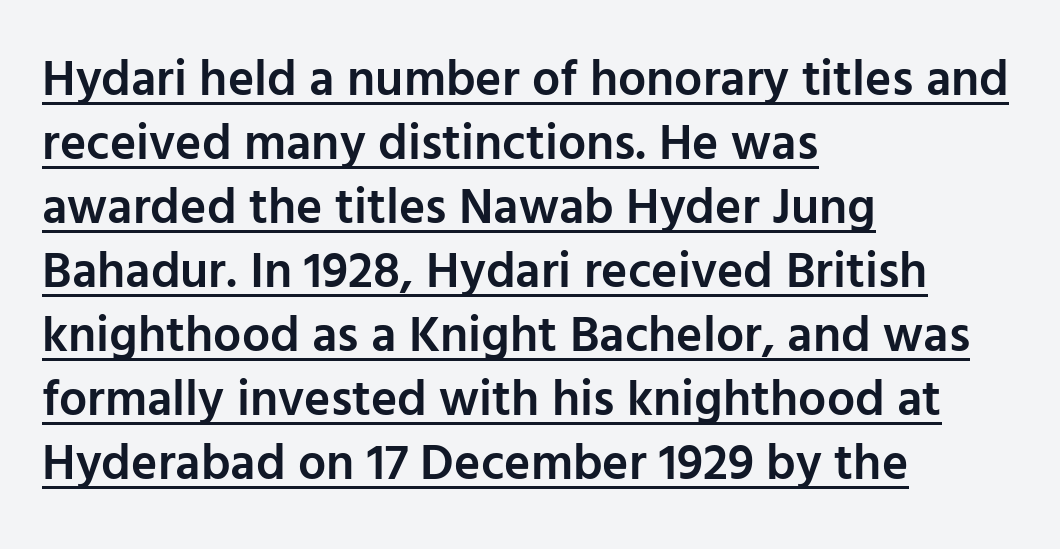
In terms of weight, the rendering is demibold, just under bold. This is sans-serif lettering, the kind often seen on screens and signage. This sample has the flowing, uneven cadence of proportional lettering. The axis of the letterforms is exactly vertical.
